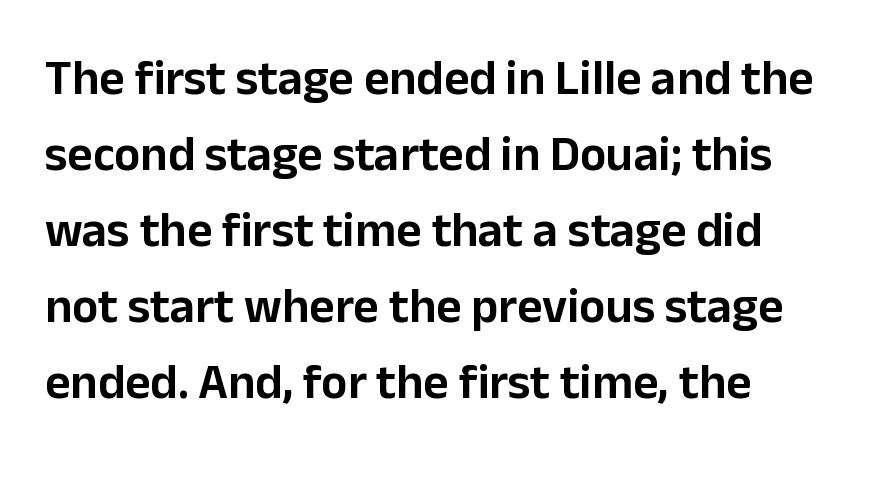
{"serif": "no", "italic": "no", "width": "normal", "stroke_contrast": "low", "x_height": "medium", "monospaced": "no", "underline": "no", "align": "left", "line_spacing": "normal", "line_spacing_ratio": 1.55, "letter_spacing": "normal", "letter_spacing_em": 0.0, "glyph_px": 49}
